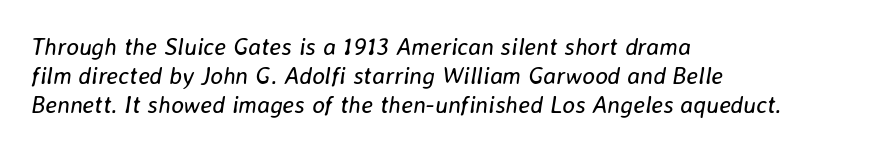
{"italic": "yes", "lean": "right", "slant_degrees": 8, "bold": "no", "underline": "no", "align": "left", "line_spacing_ratio": 1.21, "letter_spacing": "normal", "letter_spacing_em": 0.0, "glyph_px": 24}
